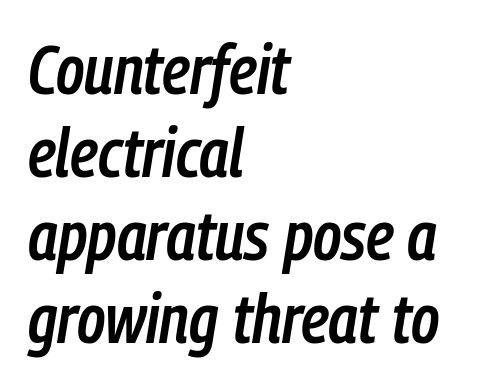
This rendering uses left alignment, leaving the right contour irregular. Posture: slanted. The typesetting leans somewhat heavy: a semibold. Letters rest on an invisible, unmarked baseline.
